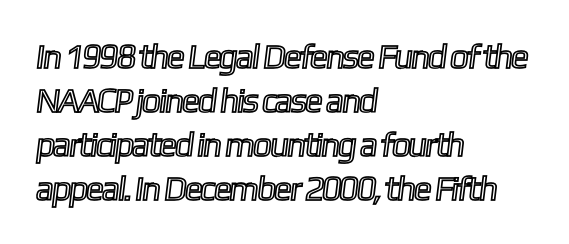
{"width": "condensed", "x_height": "medium", "monospaced": "no", "underline": "no", "align": "left", "line_spacing": "normal", "line_spacing_ratio": 1.29, "letter_spacing": "normal", "letter_spacing_em": 0.0, "glyph_px": 34}
